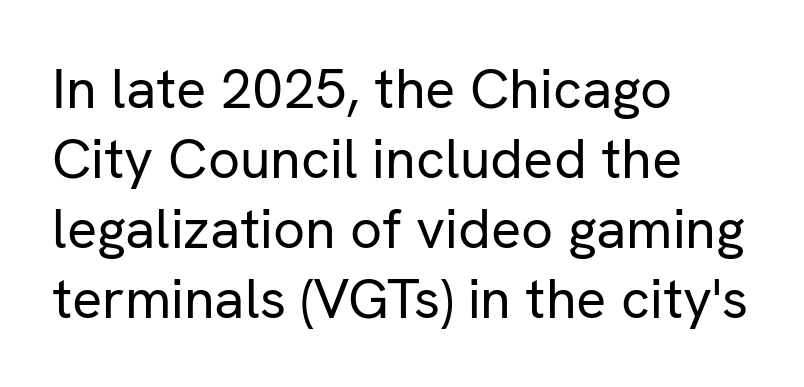
A typesetter would call this proportional, since set widths differ per character. A normal amount of white space separates one row of letters from the next. The glyphs are unaccompanied by any horizontal stroke below them. The font is comparable to plain body text, perhaps lighter. The letters carry no serifs — their stems end cleanly without finishing strokes.
